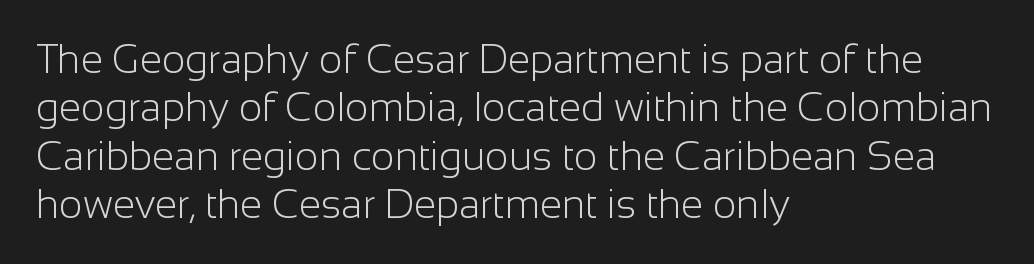
{"serif": "no", "italic": "no", "bold": "no", "weight": "light", "width": "normal", "stroke_contrast": "low", "x_height": "medium", "monospaced": "no", "underline": "no", "align": "left", "line_spacing_ratio": 1.21, "letter_spacing": "normal", "letter_spacing_em": 0.0, "glyph_px": 40}
